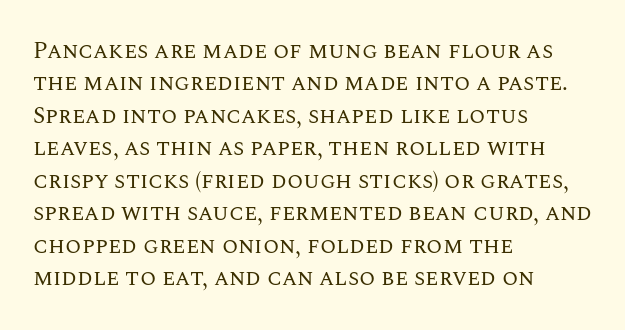
The image shows 23 px text type, upright; set left-aligned, normal line spacing (1.41x), normal letter spacing, not underlined.
